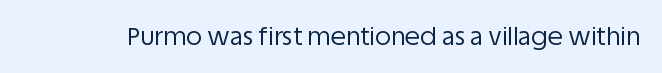
{"italic": "no", "bold": "no", "underline": "no", "letter_spacing": "normal", "letter_spacing_em": 0.0, "glyph_px": 25}
